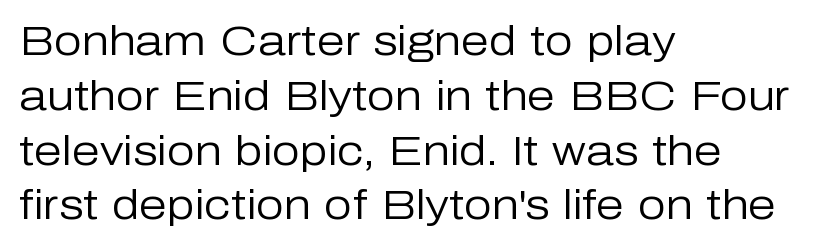
The image shows 40 px regular-weight sans-serif type, upright; set left-aligned, normal line spacing (1.37x), normal letter spacing, not underlined; low stroke contrast and a medium x-height.
